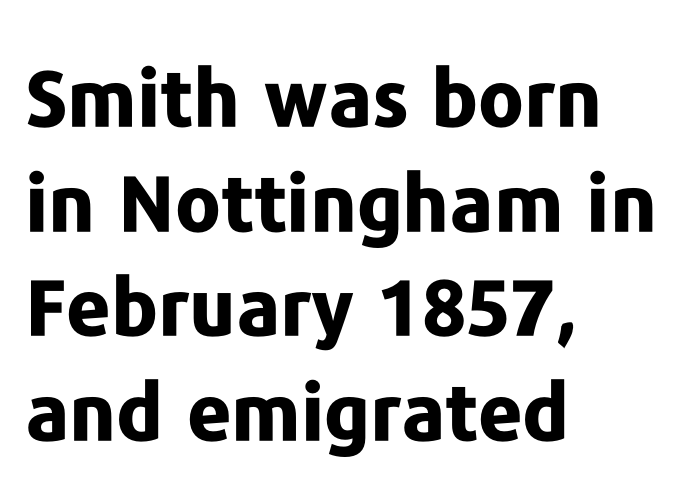
The image shows 78 px bold sans-serif type, upright; set left-aligned, normal line spacing (1.34x), normal letter spacing, not underlined; low stroke contrast and a medium x-height.
